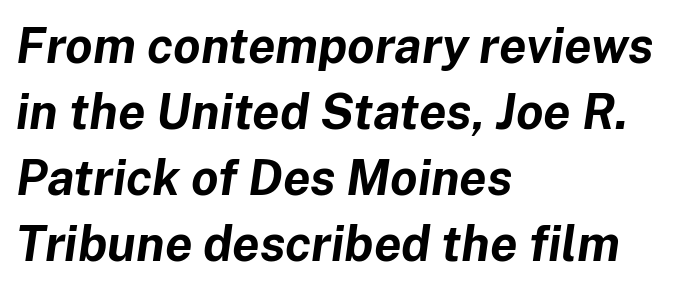
{"italic": "yes", "lean": "right", "slant_degrees": 8, "bold": "yes", "weight": "bold", "width": "normal", "stroke_contrast": "low", "x_height": "medium", "monospaced": "no", "underline": "no", "align": "left", "line_spacing": "normal", "line_spacing_ratio": 1.35, "letter_spacing": "normal", "letter_spacing_em": 0.0, "glyph_px": 49}
